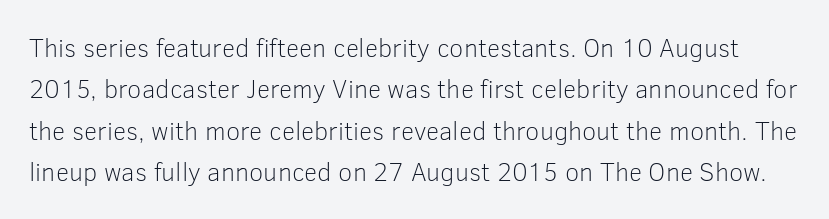
{"italic": "no", "bold": "no", "underline": "no", "line_spacing": "normal", "line_spacing_ratio": 1.59, "letter_spacing": "normal", "letter_spacing_em": 0.0, "glyph_px": 26}
